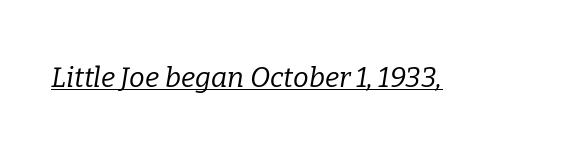
{"serif": "yes", "italic": "yes", "lean": "right", "slant_degrees": 9, "bold": "no", "weight": "regular", "width": "normal", "stroke_contrast": "low", "x_height": "medium", "monospaced": "no", "underline": "yes", "letter_spacing": "normal", "letter_spacing_em": 0.0, "glyph_px": 28}
